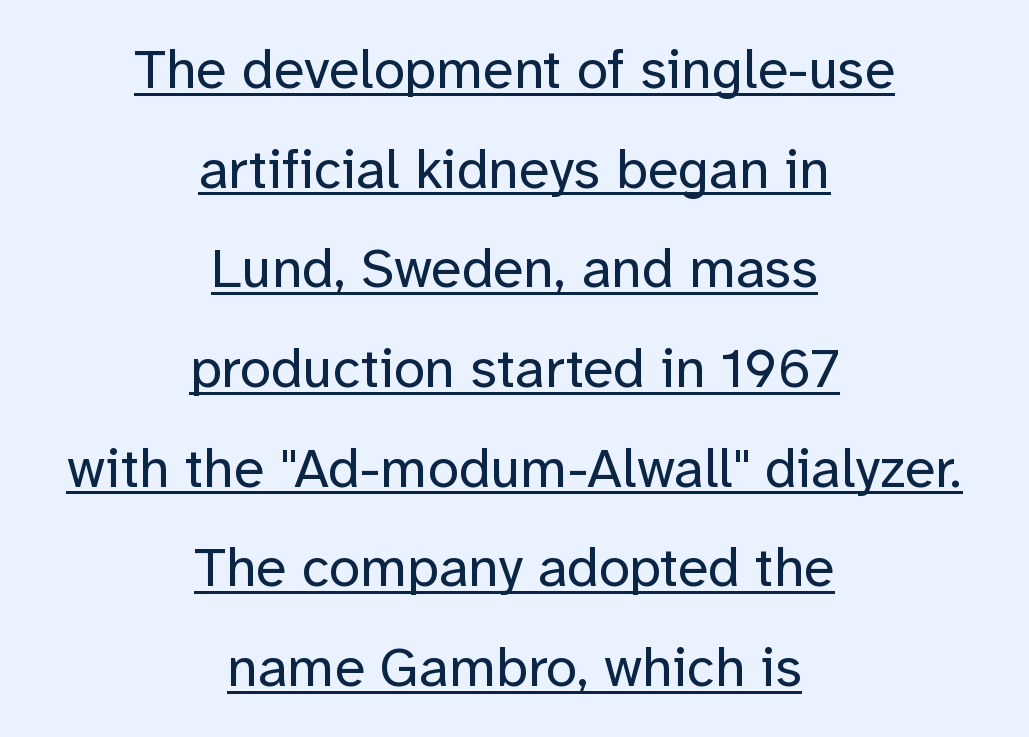
Q: Is the text bold? A: No.
Q: Is the text italic (slanted)? A: No, it is upright.
Q: Is the typeface a serif or a sans-serif typeface? A: Sans-serif.
Q: Is the text underlined? A: Yes.
Q: How is the paragraph aligned? A: Centered.
Q: Is the spacing between letters normal or unusually wide? A: Normal.
Q: Width (condensed, normal, or wide)? A: Normal.
Q: Stroke contrast? A: Low.
Q: x-height? A: Medium.
Q: Monospaced? A: No.
